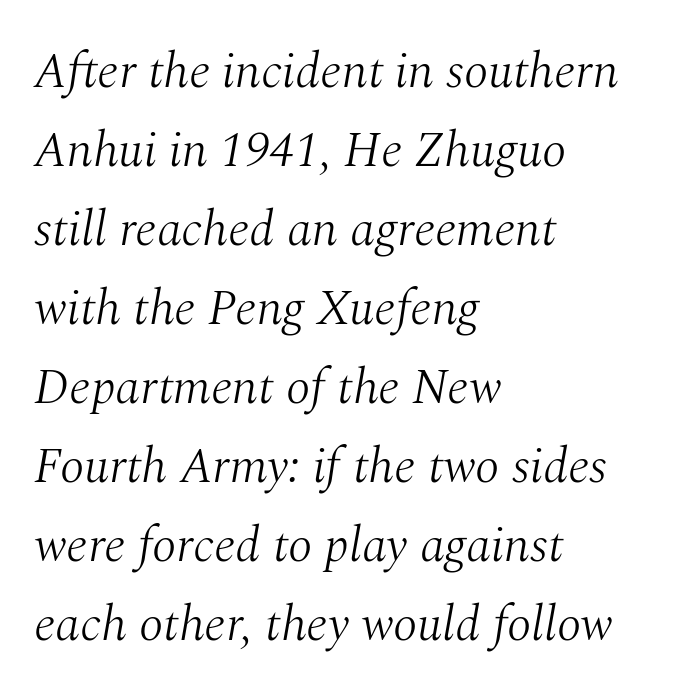
Q: Is the text bold? A: No.
Q: Is the text italic (slanted)? A: Yes, it leans right by about 10 degrees.
Q: Is the typeface a serif or a sans-serif typeface? A: Serif.
Q: Is the text underlined? A: No.
Q: How is the paragraph aligned? A: Left-aligned.
Q: Is the spacing between letters normal or unusually wide? A: Normal.
Q: Is the spacing between lines tight, normal or loose? A: Normal.
Q: Width (condensed, normal, or wide)? A: Normal.
Q: Stroke contrast? A: Medium.
Q: x-height? A: Medium.
Q: Monospaced? A: No.
